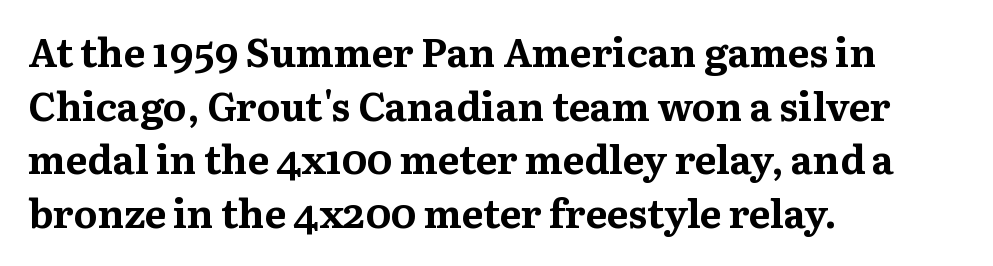
Q: Is the text bold? A: Yes.
Q: Is the text italic (slanted)? A: No, it is upright.
Q: Is the typeface a serif or a sans-serif typeface? A: Serif.
Q: Is the text underlined? A: No.
Q: How is the paragraph aligned? A: Left-aligned.
Q: Is the spacing between letters normal or unusually wide? A: Normal.
Q: Is the spacing between lines tight, normal or loose? A: Normal.
Q: Width (condensed, normal, or wide)? A: Normal.
Q: Stroke contrast? A: Medium.
Q: x-height? A: Medium.
Q: Monospaced? A: No.
